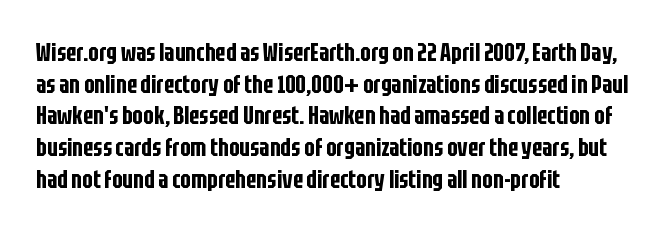
Q: Is the text italic (slanted)? A: No, it is upright.
Q: Is the text underlined? A: No.
Q: How is the paragraph aligned? A: Left-aligned.
Q: Is the spacing between letters normal or unusually wide? A: Normal.
Q: Is the spacing between lines tight, normal or loose? A: Normal.
